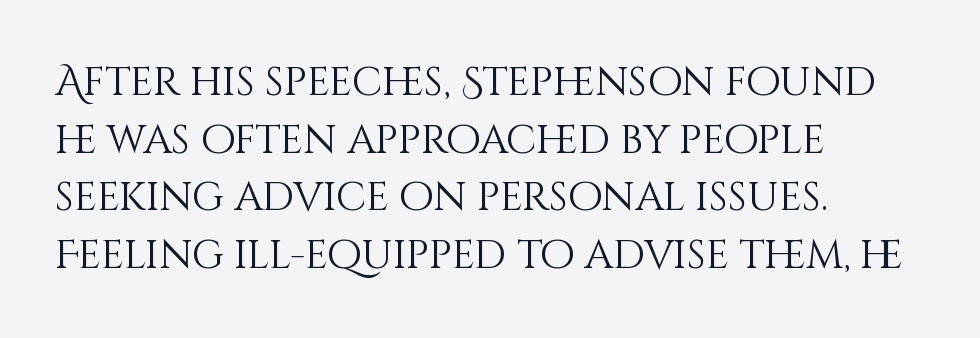
{"italic": "no", "bold": "no", "weight": "light", "width": "normal", "stroke_contrast": "medium", "x_height": "large", "monospaced": "no", "underline": "no", "align": "left", "line_spacing": "normal", "line_spacing_ratio": 1.44, "letter_spacing": "normal", "letter_spacing_em": 0.0, "glyph_px": 40}
